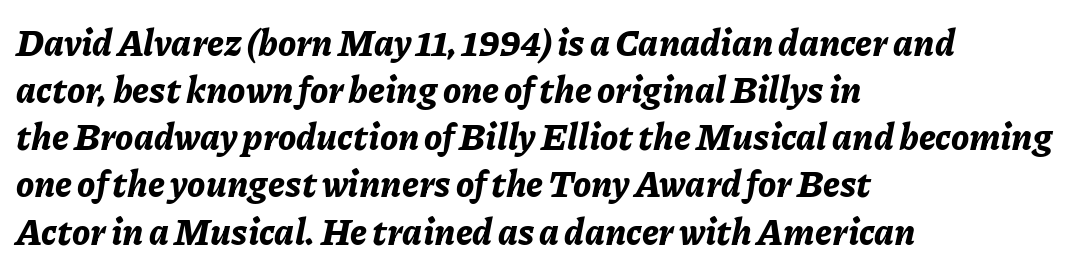
The image shows 36 px bold type, italic (leaning right); set left-aligned, normal line spacing (1.31x), normal letter spacing, not underlined; low stroke contrast and a medium x-height.
